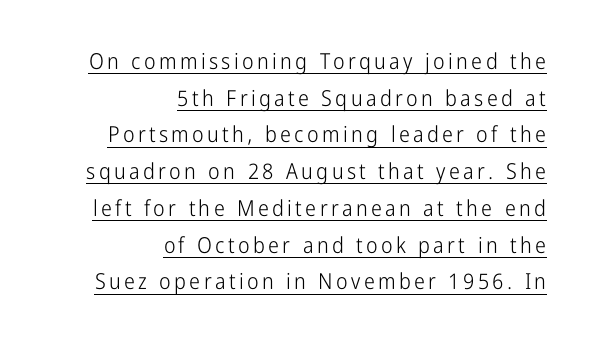
{"italic": "no", "bold": "no", "underline": "yes", "align": "right", "line_spacing": "normal", "line_spacing_ratio": 1.67, "glyph_px": 22}
